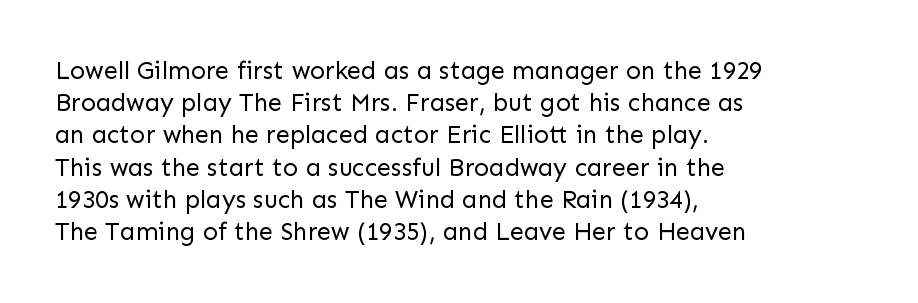
Q: Is the text bold? A: No.
Q: Is the text italic (slanted)? A: No, it is upright.
Q: Is the text underlined? A: No.
Q: How is the paragraph aligned? A: Left-aligned.
Q: Is the spacing between letters normal or unusually wide? A: Normal.
Q: Is the spacing between lines tight, normal or loose? A: Normal.
